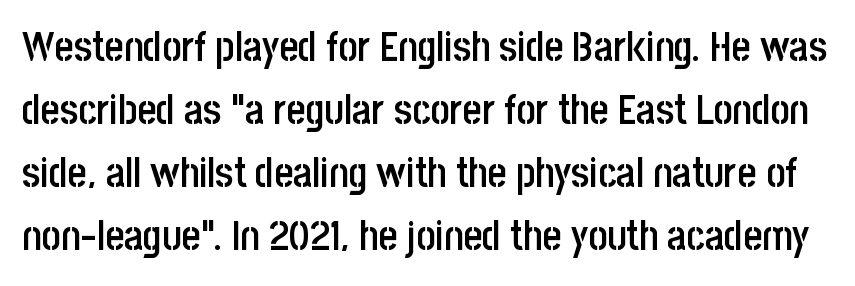
{"serif": "no", "italic": "no", "bold": "semi", "weight": "semibold", "width": "condensed", "stroke_contrast": "low", "x_height": "large", "monospaced": "no", "underline": "no", "line_spacing": "normal", "line_spacing_ratio": 1.54, "letter_spacing": "normal", "letter_spacing_em": 0.0, "glyph_px": 41}
